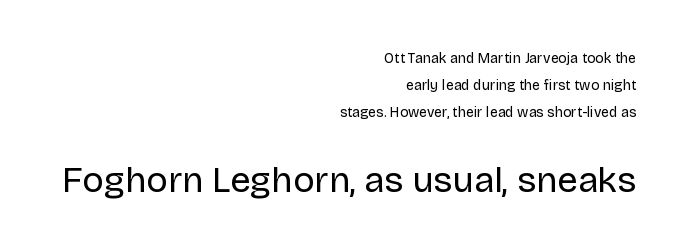
The image shows 36 px regular-weight sans-serif type, upright; set right-aligned, loose line spacing (1.92x), normal letter spacing, not underlined; the second (bottom) block is 2.57x larger; low stroke contrast and a large x-height.
